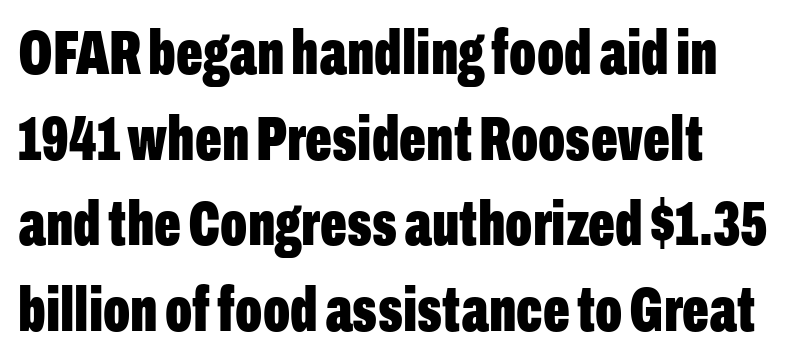
The image shows 63 px bold, condensed sans-serif type, upright; set left-aligned, normal line spacing (1.36x), normal letter spacing, not underlined; low stroke contrast and a medium x-height.
